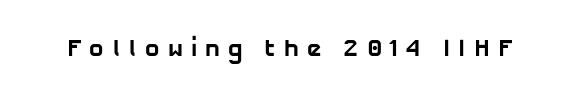
The rendering uses a bold face; every stroke is thick and dark. Characters follow at a spacing far wider than the type designer built in. Beneath every word, the page is bare.
